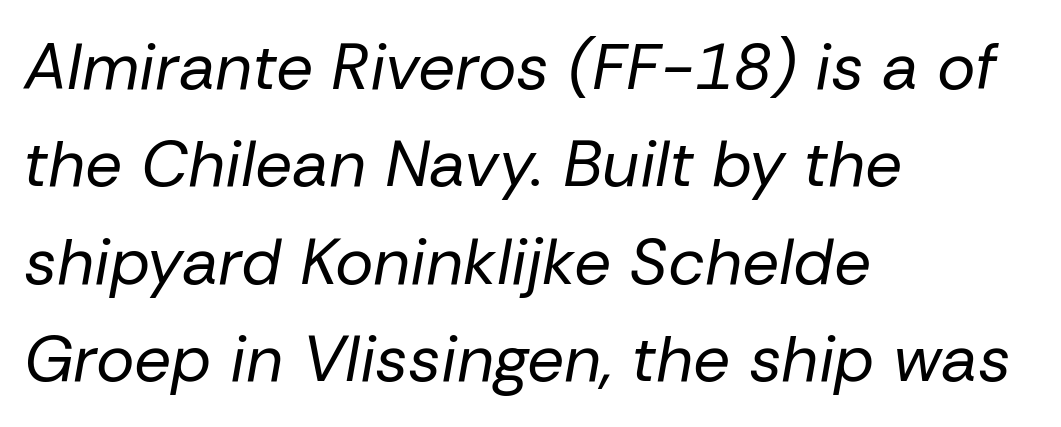
The image shows 65 px regular-weight type, italic (leaning right); set left-aligned, normal line spacing (1.5x), normal letter spacing, not underlined; low stroke contrast and a medium x-height.
